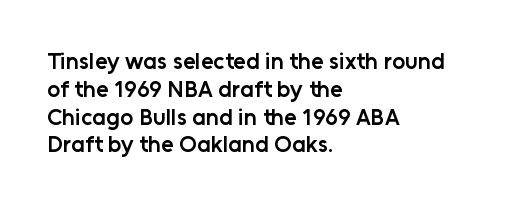
The letters stand straight up with perfectly vertical stems. Standard letterfit; no display-style spreading of the glyphs. Leftover space on each line is placed entirely after the last word. Look at the stroke-to-counter ratio: somewhat heavy, a semibold. Beneath every word, the page is bare.
